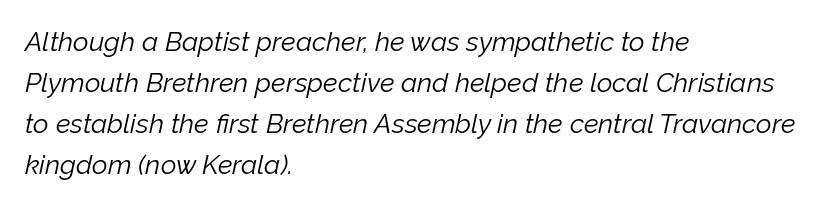
The image shows 27 px text type, italic (leaning right); set left-aligned, normal line spacing (1.52x), normal letter spacing, not underlined.
